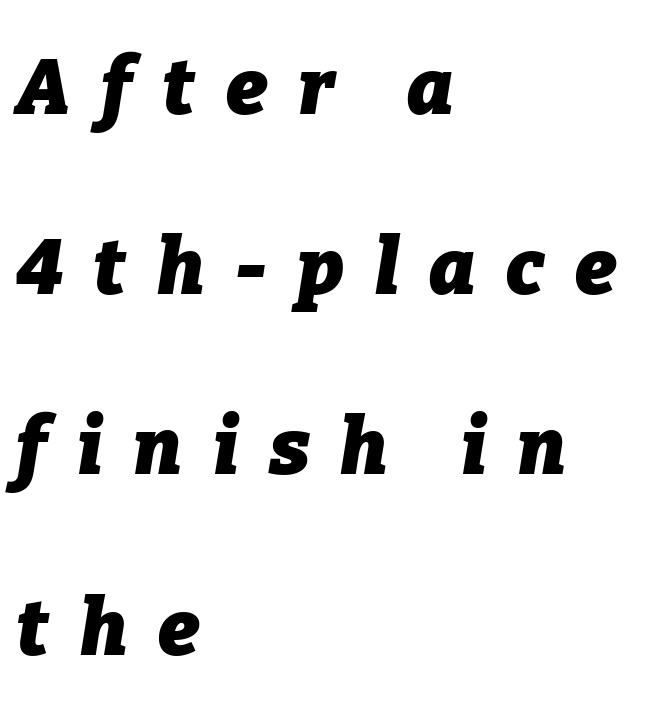
The image shows 78 px heavy type, italic (leaning right); set left-aligned, loose line spacing (2.31x), unusually wide letter spacing (+0.39 em), not underlined; low stroke contrast and a medium x-height.
